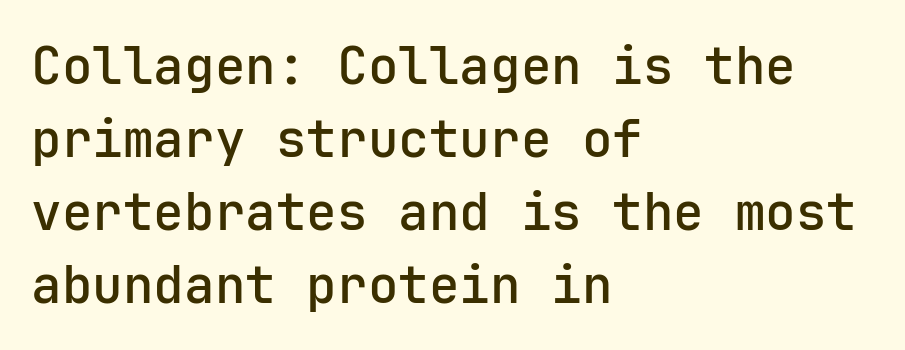
Q: Is the text italic (slanted)? A: No, it is upright.
Q: Is the typeface a serif or a sans-serif typeface? A: Sans-serif.
Q: Is the text underlined? A: No.
Q: How is the paragraph aligned? A: Left-aligned.
Q: Is the spacing between letters normal or unusually wide? A: Normal.
Q: Is the spacing between lines tight, normal or loose? A: Normal.
Q: Width (condensed, normal, or wide)? A: Normal.
Q: Stroke contrast? A: Low.
Q: x-height? A: Medium.
Q: Monospaced? A: Yes.
